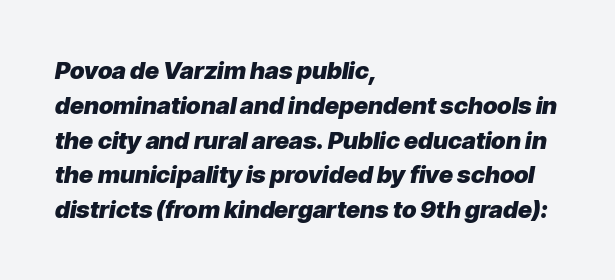
The image shows 24 px bold type, italic (leaning right); set left-aligned, normal line spacing (1.45x), normal letter spacing, not underlined.
